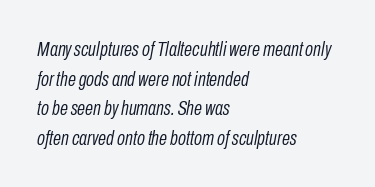
The image shows 21 px text type, italic (leaning right); set left-aligned, normal line spacing (1.41x), normal letter spacing, not underlined.
